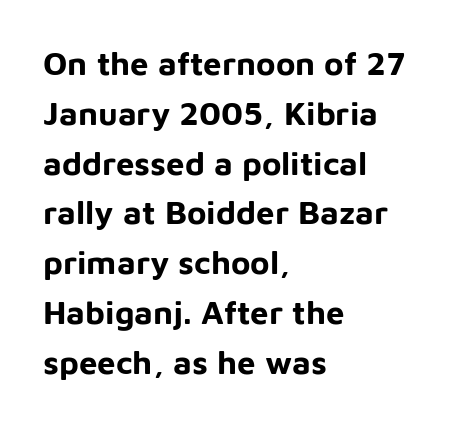
The image shows 33 px bold sans-serif type, upright; set left-aligned, normal line spacing (1.51x), normal letter spacing, not underlined; low stroke contrast and a medium x-height.
